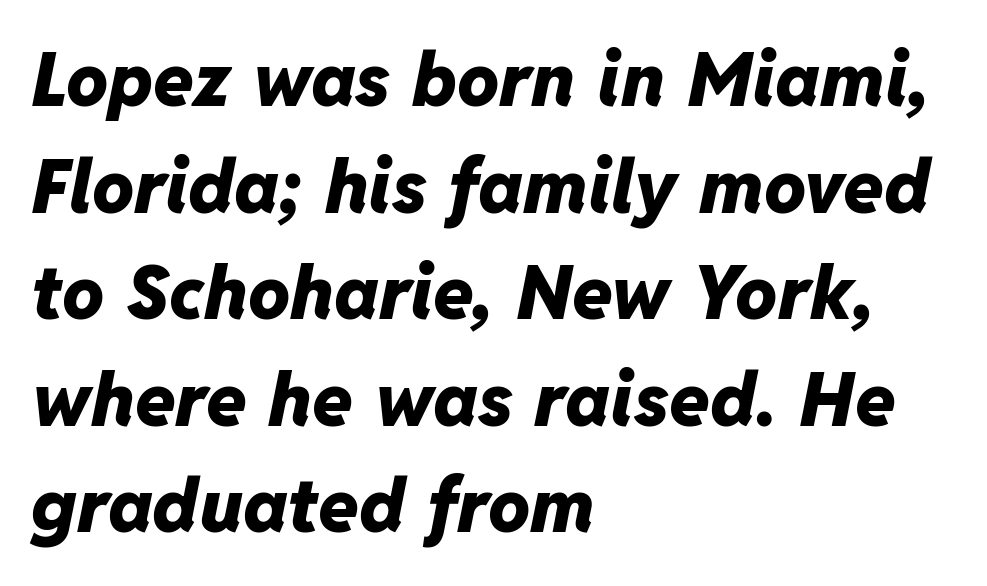
Q: Is the text bold? A: Yes.
Q: Is the text italic (slanted)? A: Yes, it leans right by about 11 degrees.
Q: Is the text underlined? A: No.
Q: How is the paragraph aligned? A: Left-aligned.
Q: Is the spacing between letters normal or unusually wide? A: Normal.
Q: Is the spacing between lines tight, normal or loose? A: Normal.
Q: Width (condensed, normal, or wide)? A: Normal.
Q: Stroke contrast? A: Low.
Q: x-height? A: Medium.
Q: Monospaced? A: No.
